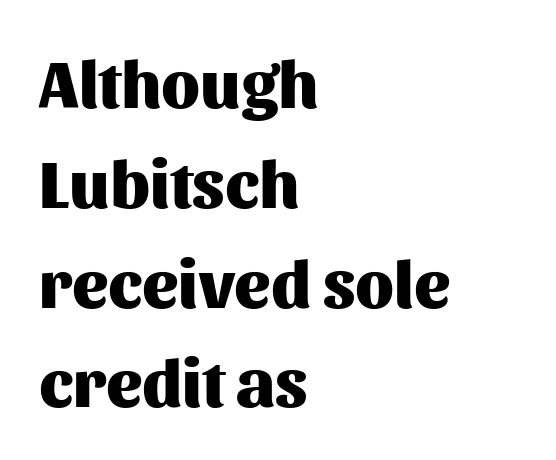
The image shows 67 px heavy sans-serif type, upright; set left-aligned, normal line spacing (1.49x), normal letter spacing, not underlined; medium stroke contrast and a medium x-height.
